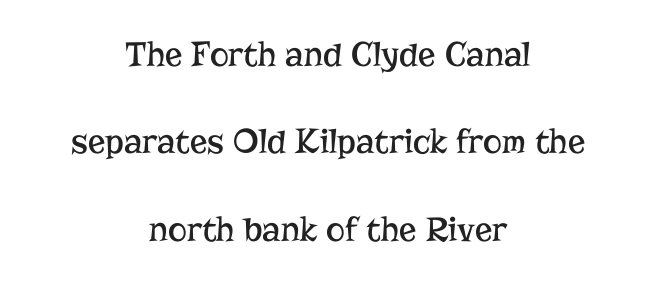
The zone under the glyphs is completely vacant. Weight: in the light-to-regular range. Is this a fixed-width face? No — the glyphs have proportional, varying widths. Characters remain perfectly vertical along every line. Between one letter and the next there's only the usual sliver of space.
